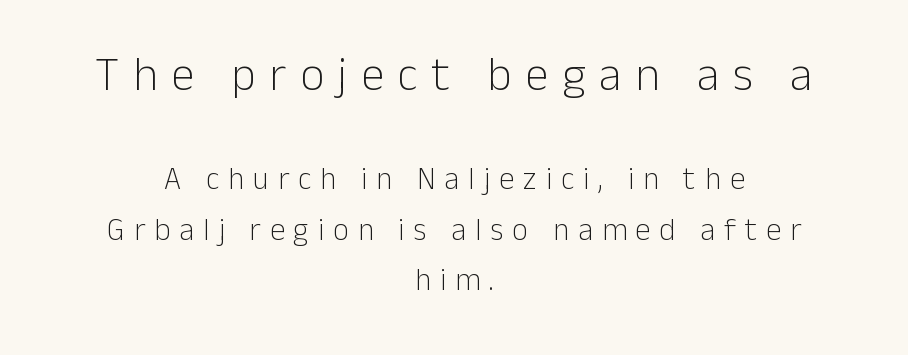
The image shows 47 px light sans-serif type, upright; set centered, normal line spacing (1.64x), unusually wide letter spacing (+0.29 em), not underlined; the first (top) block is 1.52x larger; low stroke contrast and a medium x-height.
